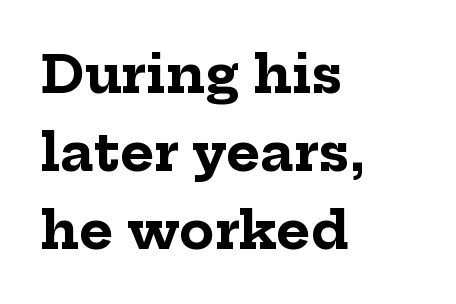
The image shows 52 px bold serif type, upright; set left-aligned, normal line spacing (1.5x), normal letter spacing, not underlined; low stroke contrast and a medium x-height.
